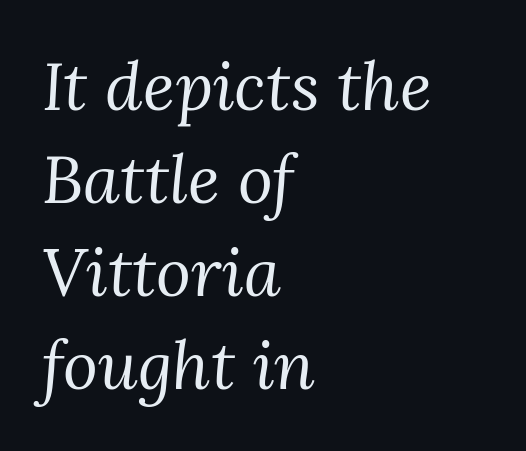
Q: Is the text bold? A: No.
Q: Is the text italic (slanted)? A: Yes, it leans right by about 3 degrees.
Q: Is the typeface a serif or a sans-serif typeface? A: Serif.
Q: Is the text underlined? A: No.
Q: How is the paragraph aligned? A: Left-aligned.
Q: Is the spacing between letters normal or unusually wide? A: Normal.
Q: Is the spacing between lines tight, normal or loose? A: Normal.
Q: Width (condensed, normal, or wide)? A: Normal.
Q: Stroke contrast? A: Medium.
Q: x-height? A: Medium.
Q: Monospaced? A: No.
